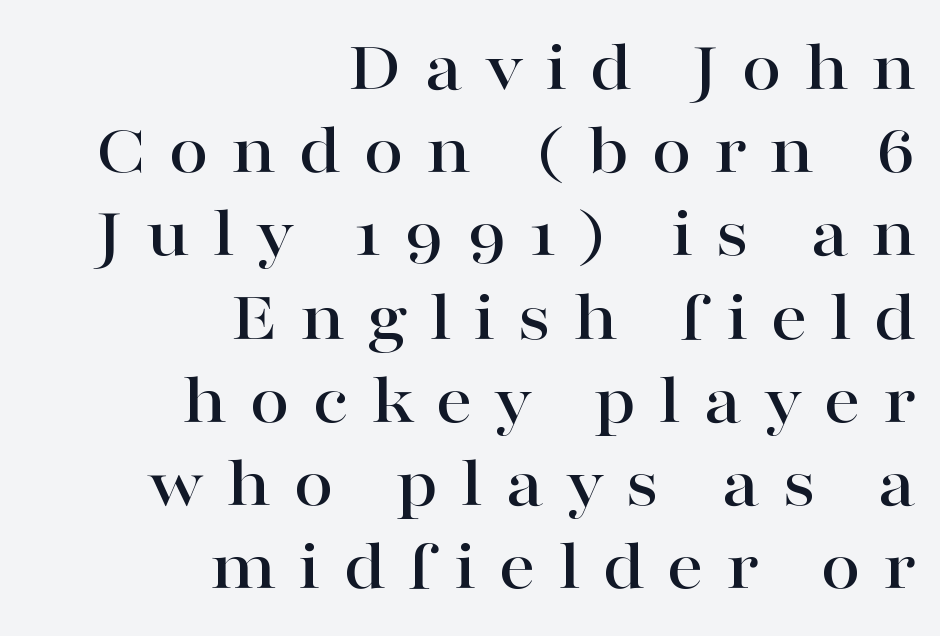
The image shows 73 px wide serif type, upright; set right-aligned, tight line spacing (1.14x), unusually wide letter spacing (+0.3 em), not underlined; high stroke contrast and a medium x-height.
